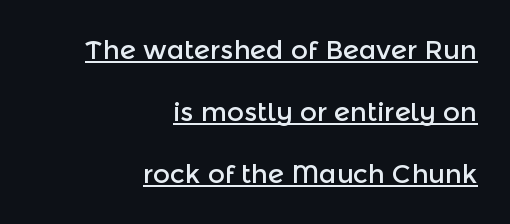
The typesetter has applied underlining to the passage shown. These lines keep a tight, regular rhythm from letter to letter. When letters stand straight like this, we call the style roman or upright. Reading down the column, the eye jumps a long way to each next line. One-word summary of the alignment: right.
